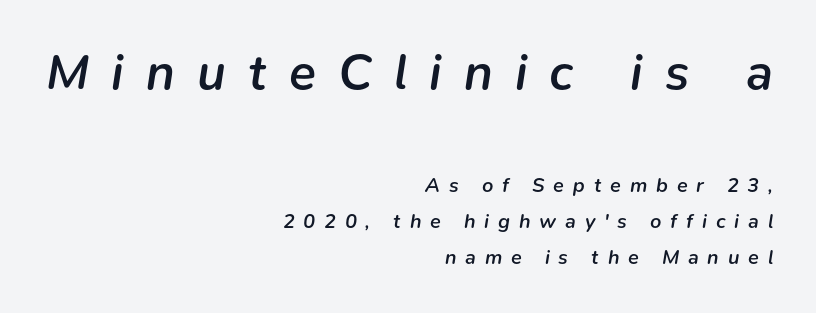
The image shows 50 px semibold type, italic (leaning right); set right-aligned, line spacing 1.8x, unusually wide letter spacing (+0.44 em), not underlined; the first (top) block is 2.5x larger; low stroke contrast and a medium x-height.
